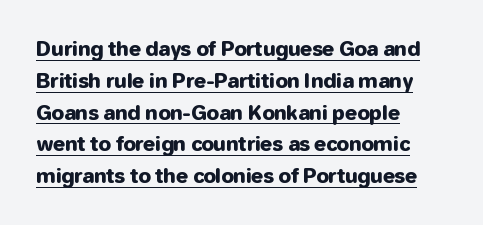
Q: Is the text italic (slanted)? A: No, it is upright.
Q: Is the text underlined? A: Yes.
Q: How is the paragraph aligned? A: Left-aligned.
Q: Is the spacing between letters normal or unusually wide? A: Normal.
Q: Is the spacing between lines tight, normal or loose? A: Normal.
